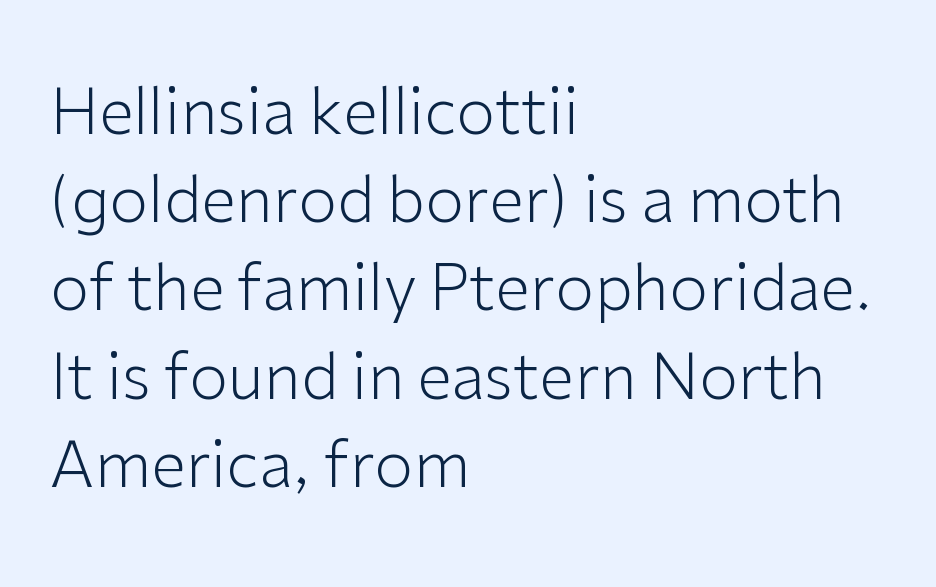
This sample keeps an unexceptional amount of space between lines. You can tell it's not italic because the verticals are truly vertical. The lines in this sample share a left origin and differ only in where they stop. Font category for this specimen: sans-serif. A clean baseline with only descenders dipping below it.
